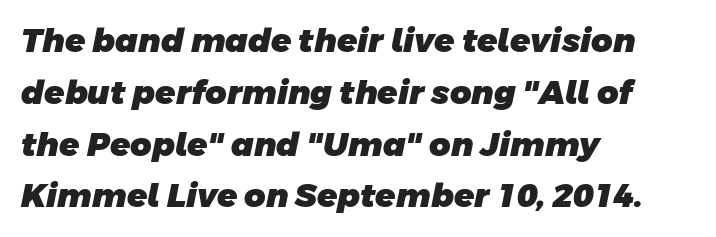
Q: Is the text bold? A: Yes.
Q: Is the typeface a serif or a sans-serif typeface? A: Sans-serif.
Q: Is the text underlined? A: No.
Q: How is the paragraph aligned? A: Left-aligned.
Q: Is the spacing between letters normal or unusually wide? A: Normal.
Q: Is the spacing between lines tight, normal or loose? A: Normal.
Q: Width (condensed, normal, or wide)? A: Normal.
Q: Stroke contrast? A: Low.
Q: x-height? A: Large.
Q: Monospaced? A: No.
